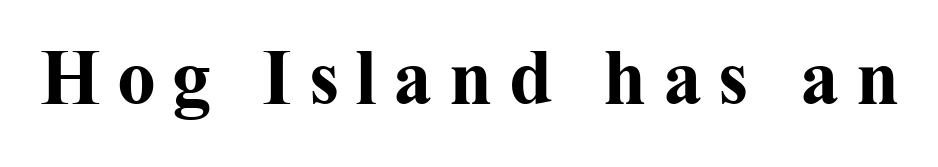
The letters are spread apart with noticeably loose tracking. Is the type bold? Yes — the strokes are clearly thick and heavy. Beneath every word, the page is bare. Every character sits straight up, as roman type does.
